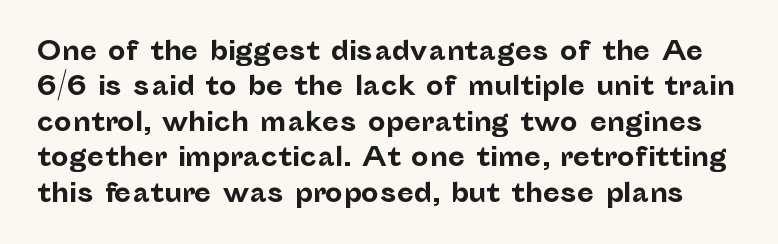
Q: Is the text bold? A: Yes.
Q: Is the text italic (slanted)? A: No, it is upright.
Q: Is the text underlined? A: No.
Q: Is the spacing between letters normal or unusually wide? A: Normal.
Q: Is the spacing between lines tight, normal or loose? A: Normal.
